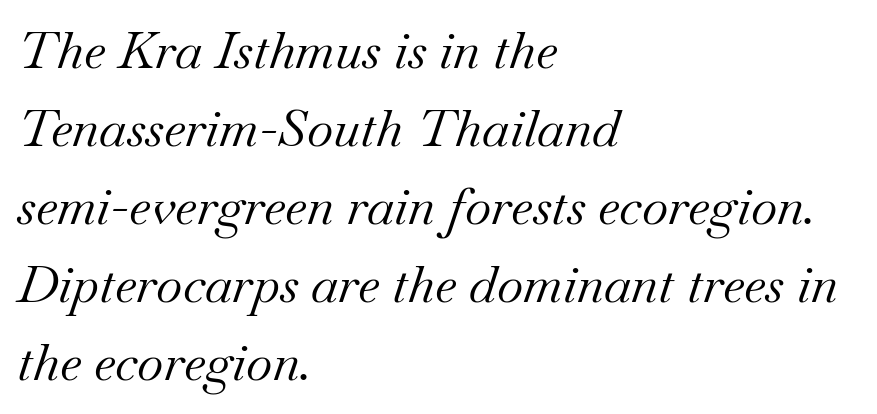
Q: Is the text bold? A: No.
Q: Is the text italic (slanted)? A: Yes, it leans right by about 18 degrees.
Q: Is the typeface a serif or a sans-serif typeface? A: Serif.
Q: Is the text underlined? A: No.
Q: How is the paragraph aligned? A: Left-aligned.
Q: Is the spacing between letters normal or unusually wide? A: Normal.
Q: Is the spacing between lines tight, normal or loose? A: Normal.
Q: Width (condensed, normal, or wide)? A: Normal.
Q: Stroke contrast? A: Medium.
Q: x-height? A: Small.
Q: Monospaced? A: No.
